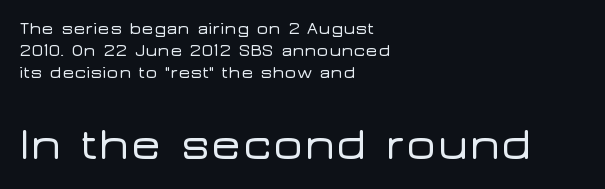
{"serif": "no", "italic": "no", "width": "wide", "stroke_contrast": "low", "x_height": "medium", "monospaced": "no", "underline": "no", "align": "left", "line_spacing_ratio": 1.21, "letter_spacing": "normal", "letter_spacing_em": 0.0, "larger_block": "second", "size_ratio": 2.56, "glyph_px": 46}
